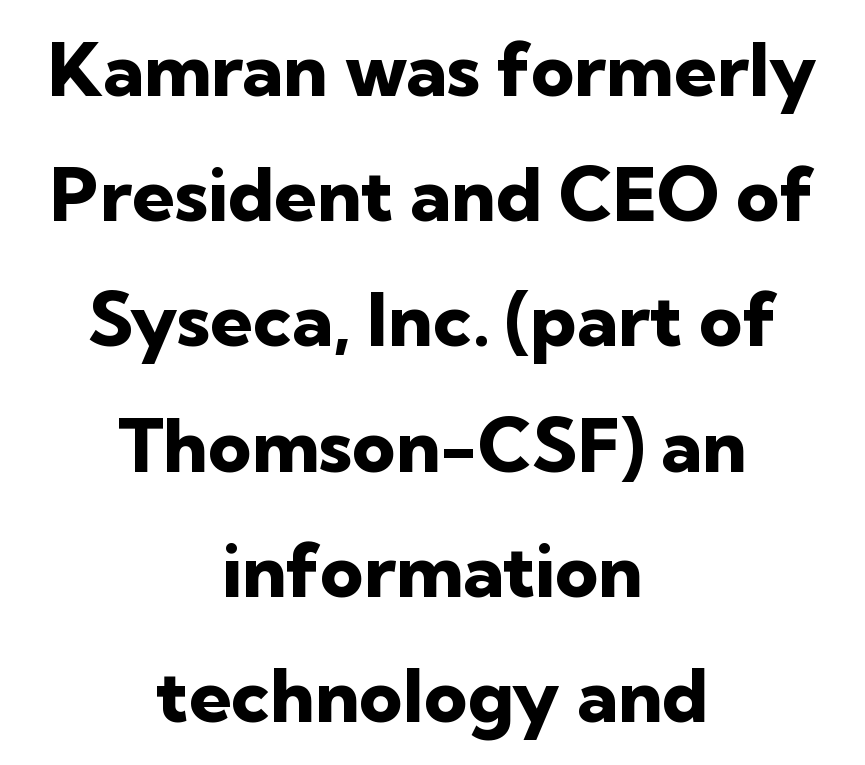
{"serif": "no", "italic": "no", "bold": "yes", "weight": "heavy", "width": "normal", "stroke_contrast": "low", "x_height": "medium", "monospaced": "no", "underline": "no", "align": "center", "line_spacing": "normal", "line_spacing_ratio": 1.67, "letter_spacing": "normal", "letter_spacing_em": 0.0, "glyph_px": 75}
